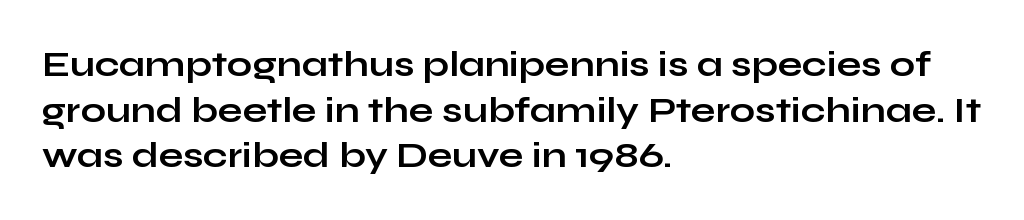
{"serif": "no", "italic": "no", "bold": "yes", "weight": "bold", "width": "wide", "stroke_contrast": "low", "x_height": "medium", "monospaced": "no", "underline": "no", "align": "left", "line_spacing": "normal", "line_spacing_ratio": 1.27, "letter_spacing": "normal", "letter_spacing_em": 0.0, "glyph_px": 36}
